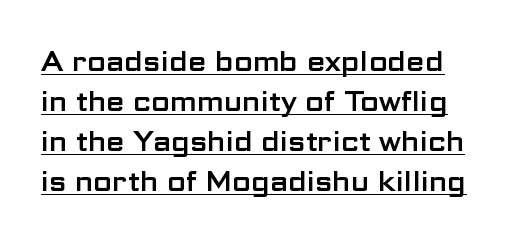
The type is set solid horizontally, with unmodified tracking. The rendering uses a moderate line-height, typical for paragraphs. This is underlined copy, the kind a proofreader might mark for attention. In terms of posture, this sample is upright.
